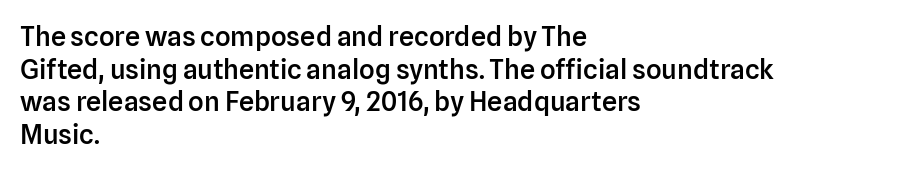
The rendering uses a semibold face; strokes are thickened but not to full bold. Inter-character spacing is left at the font's built-in metrics. Quick note: not italic, upright. Which margin do the lines hug? The left one — the right edge is uneven.
